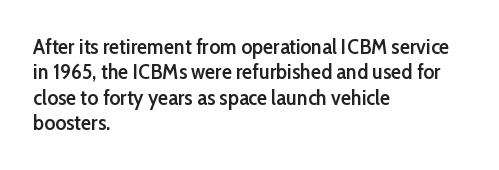
The image shows 21 px text type, upright; set left-aligned, line spacing 1.21x, normal letter spacing, not underlined.
